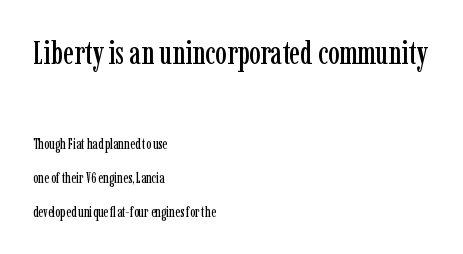
The image shows 32 px condensed serif type, upright; set left-aligned, loose line spacing (2.4x), normal letter spacing, not underlined; the first (top) block is 2.29x larger; low stroke contrast and a medium x-height.
